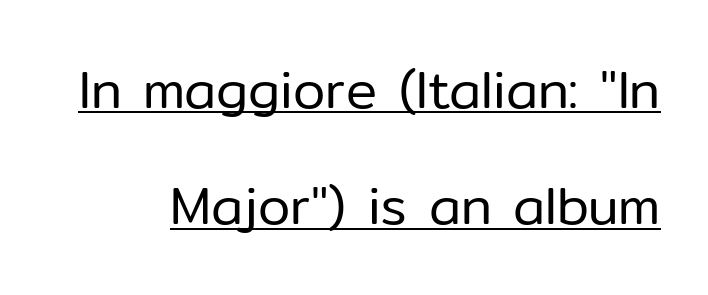
Spacing verdict: proportional, widths tailored to each character. This sample trades compactness for vertical openness between lines. Honestly, the letter spacing is just normal — you wouldn't notice it. This is the regular roman posture of the typeface. Letterform terminals end flat and unadorned throughout the passage.
